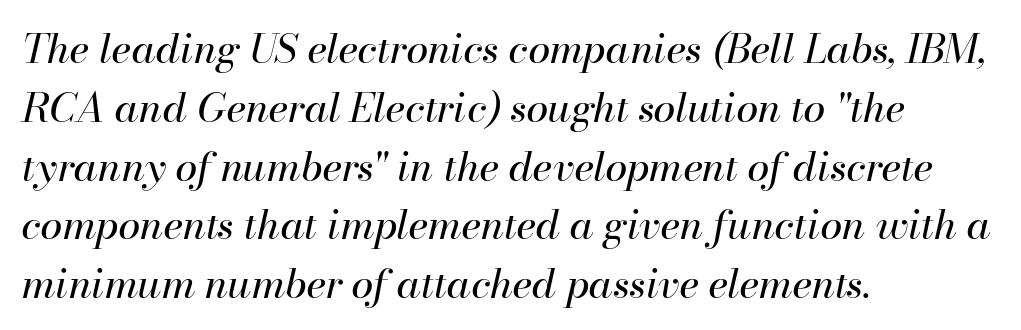
{"italic": "yes", "lean": "right", "slant_degrees": 13, "bold": "no", "weight": "regular", "width": "normal", "stroke_contrast": "high", "x_height": "small", "monospaced": "no", "underline": "no", "align": "left", "line_spacing": "normal", "line_spacing_ratio": 1.47, "letter_spacing": "normal", "letter_spacing_em": 0.0, "glyph_px": 40}
